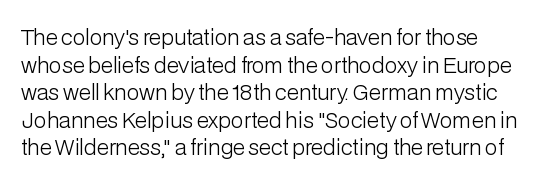
Q: Is the text bold? A: No.
Q: Is the text italic (slanted)? A: No, it is upright.
Q: Is the text underlined? A: No.
Q: How is the paragraph aligned? A: Left-aligned.
Q: Is the spacing between letters normal or unusually wide? A: Normal.
Q: Is the spacing between lines tight, normal or loose? A: Normal.
